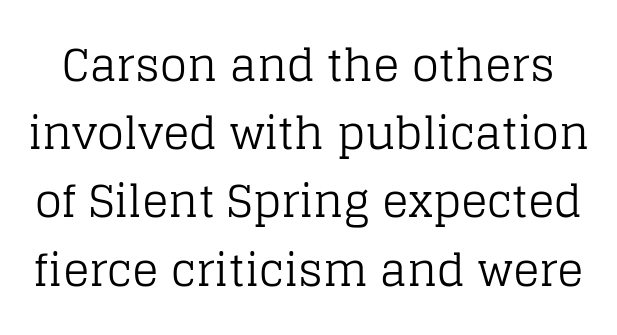
Vertical spacing — default. The foot of each line stays bare and open. The lettering stays uniformly vertical, giving the passage a roman look. Is this a fixed-width face? No — the glyphs have proportional, varying widths. In terms of letterform style, serifs are clearly present.
